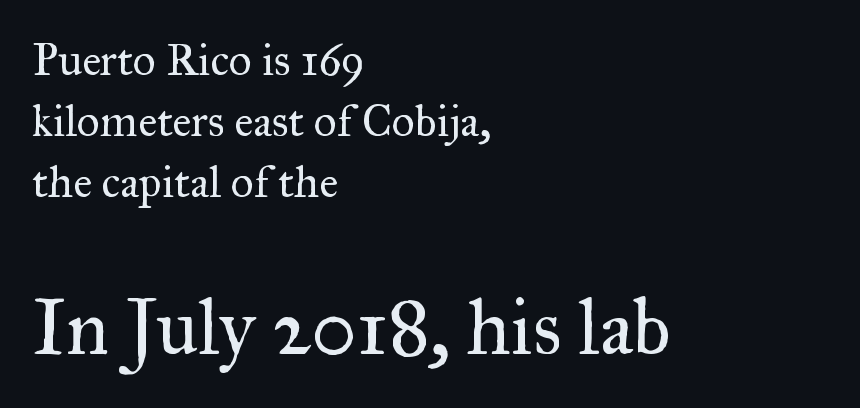
Q: Is the text bold? A: No.
Q: Is the text italic (slanted)? A: No, it is upright.
Q: Is the typeface a serif or a sans-serif typeface? A: Serif.
Q: Is the text underlined? A: No.
Q: How is the paragraph aligned? A: Left-aligned.
Q: Is the spacing between letters normal or unusually wide? A: Normal.
Q: Is the spacing between lines tight, normal or loose? A: Normal.
Q: Which block of text is set in a larger size, the first (top) or the second (bottom)? A: The second (bottom) one.
Q: Width (condensed, normal, or wide)? A: Normal.
Q: Stroke contrast? A: Medium.
Q: x-height? A: Small.
Q: Monospaced? A: No.
